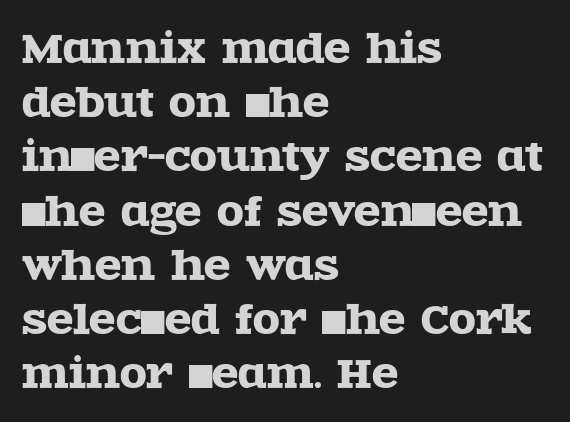
Each letter keeps its own natural width here, so spacing adapts to shape. The foot of each line stays bare and open. Characters follow at the spacing the type designer built in. The typography opts for an upright posture over an oblique one. Leading: standard. Teacher's note: observe the even left margin — that is flush-left alignment.
